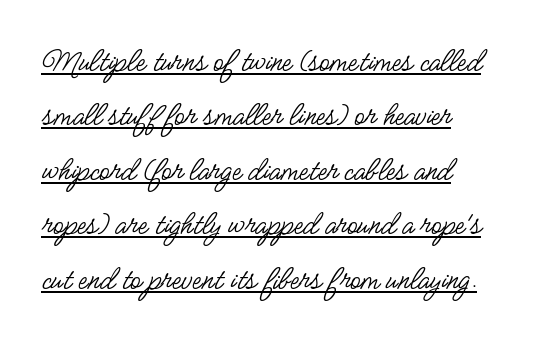
{"serif": "no", "bold": "no", "weight": "regular", "width": "condensed", "stroke_contrast": "low", "x_height": "small", "monospaced": "no", "underline": "yes", "align": "left", "line_spacing": "normal", "line_spacing_ratio": 1.6, "letter_spacing": "normal", "letter_spacing_em": 0.0, "glyph_px": 34}
